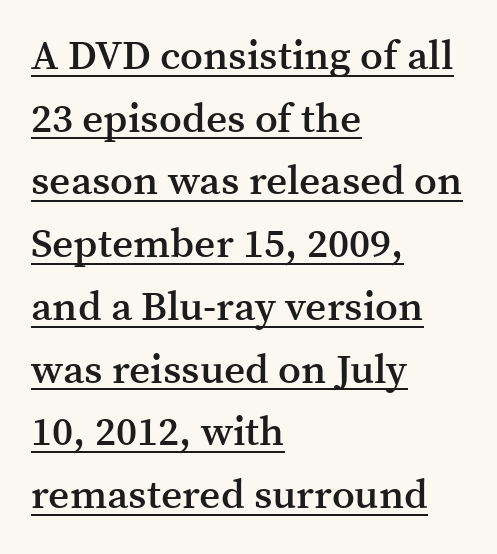
The image shows 41 px semibold serif type, upright; set left-aligned, normal line spacing (1.53x), normal letter spacing, underlined; medium stroke contrast and a medium x-height.
